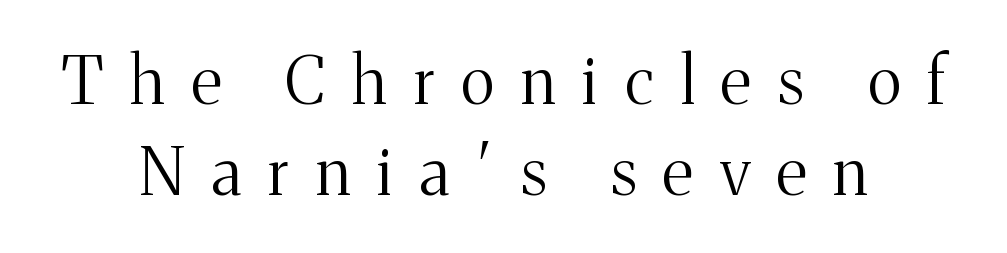
Q: Is the text bold? A: No.
Q: Is the text italic (slanted)? A: No, it is upright.
Q: Is the typeface a serif or a sans-serif typeface? A: Serif.
Q: Is the text underlined? A: No.
Q: How is the paragraph aligned? A: Centered.
Q: Is the spacing between letters normal or unusually wide? A: Unusually wide.
Q: Is the spacing between lines tight, normal or loose? A: Normal.
Q: Width (condensed, normal, or wide)? A: Normal.
Q: Stroke contrast? A: Medium.
Q: x-height? A: Medium.
Q: Monospaced? A: No.
